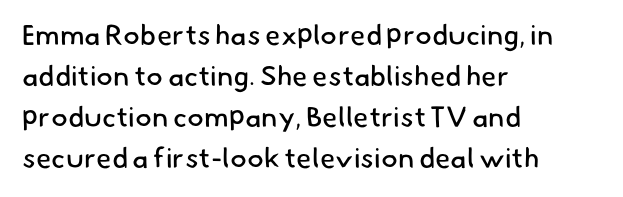
Q: Is the text bold? A: No.
Q: Is the typeface a serif or a sans-serif typeface? A: Sans-serif.
Q: Is the text underlined? A: No.
Q: How is the paragraph aligned? A: Left-aligned.
Q: Is the spacing between letters normal or unusually wide? A: Normal.
Q: Is the spacing between lines tight, normal or loose? A: Normal.
Q: Width (condensed, normal, or wide)? A: Normal.
Q: Stroke contrast? A: Low.
Q: x-height? A: Small.
Q: Monospaced? A: No.
